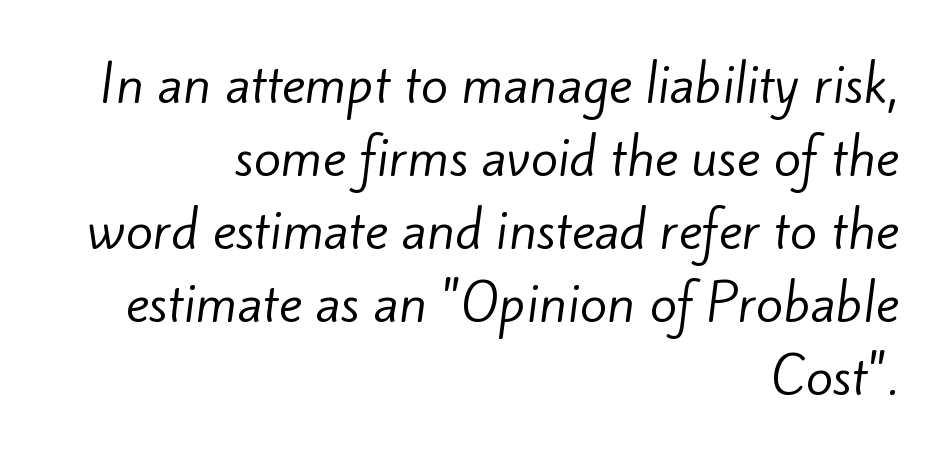
Q: Is the text bold? A: No.
Q: Is the typeface a serif or a sans-serif typeface? A: Sans-serif.
Q: Is the text underlined? A: No.
Q: How is the paragraph aligned? A: Right-aligned.
Q: Is the spacing between letters normal or unusually wide? A: Normal.
Q: Is the spacing between lines tight, normal or loose? A: Normal.
Q: Width (condensed, normal, or wide)? A: Normal.
Q: Stroke contrast? A: Low.
Q: x-height? A: Small.
Q: Monospaced? A: No.
